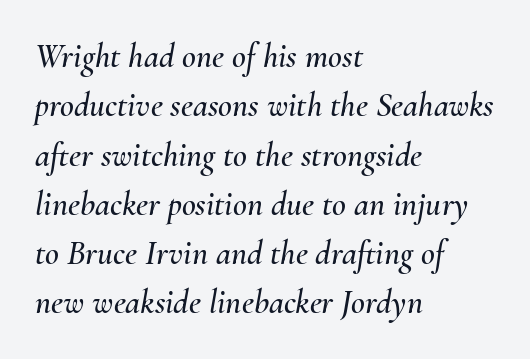
The image shows 34 px text type, italic (leaning right); set left-aligned, normal line spacing (1.45x), normal letter spacing, not underlined; medium stroke contrast and a small x-height.
